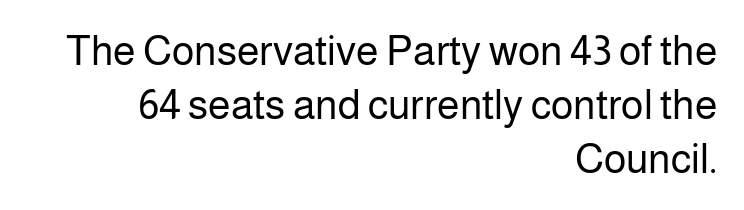
{"serif": "no", "italic": "no", "bold": "no", "weight": "regular", "width": "normal", "stroke_contrast": "low", "x_height": "medium", "monospaced": "no", "underline": "no", "align": "right", "line_spacing": "normal", "line_spacing_ratio": 1.32, "letter_spacing": "normal", "letter_spacing_em": 0.0, "glyph_px": 41}
